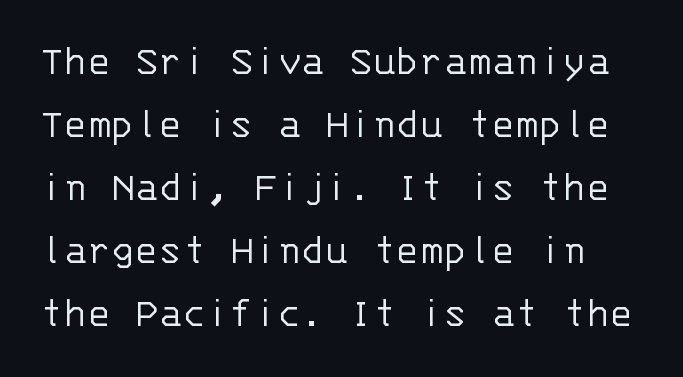
The image shows 44 px light sans-serif type, upright, monospaced; set normal line spacing (1.43x), normal letter spacing, not underlined; low stroke contrast and a large x-height.
